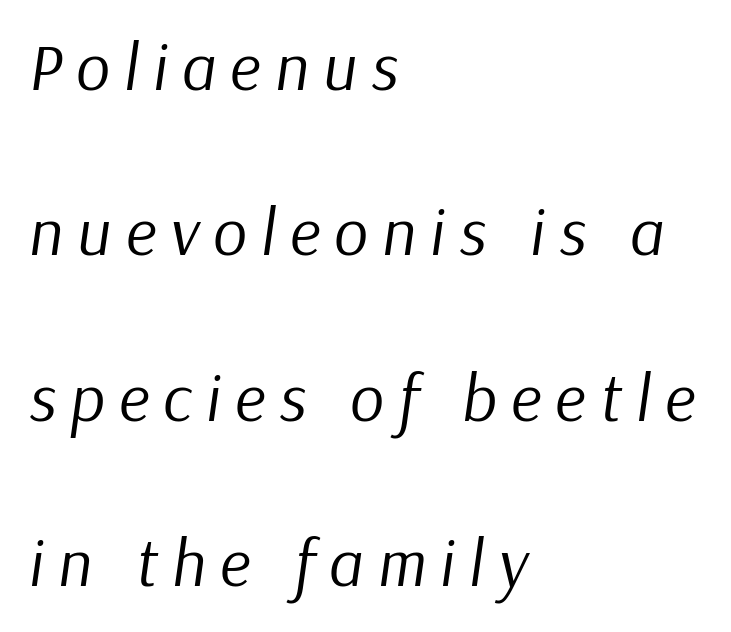
How would I describe the line gaps? Wide and relaxed. Has an underline been added? It has not. Line beginnings align vertically; line endings do not. Varying glyph widths throughout — classic text-font behaviour. The passage shown has open, widely tracked lettering throughout.
